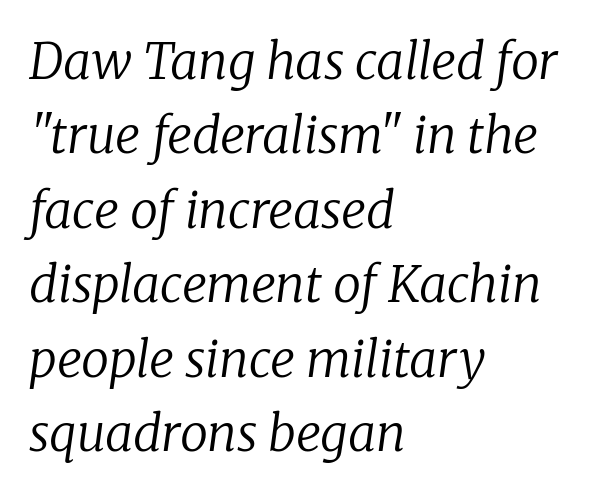
The gap between lines stays unmarked. Weight class: somewhere from thin through regular. The rendering shows small feet on the letterforms — a serif design. Character widths vary here, with narrow letters taking less room than wide ones.
